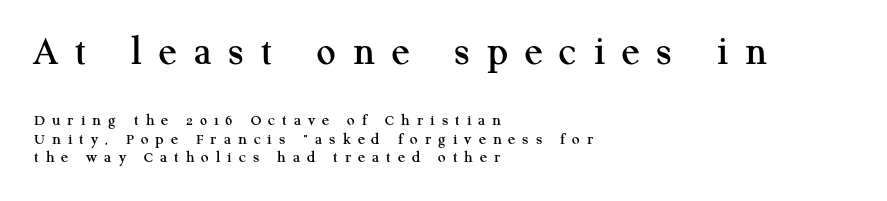
The image shows 42 px serif type, upright; set left-aligned, tight line spacing (1.09x), unusually wide letter spacing (+0.41 em), not underlined; the first (top) block is 2.47x larger; medium stroke contrast and a medium x-height.
